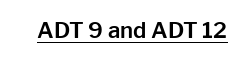
Q: Is the text italic (slanted)? A: No, it is upright.
Q: Is the text underlined? A: Yes.
Q: Is the spacing between letters normal or unusually wide? A: Normal.
